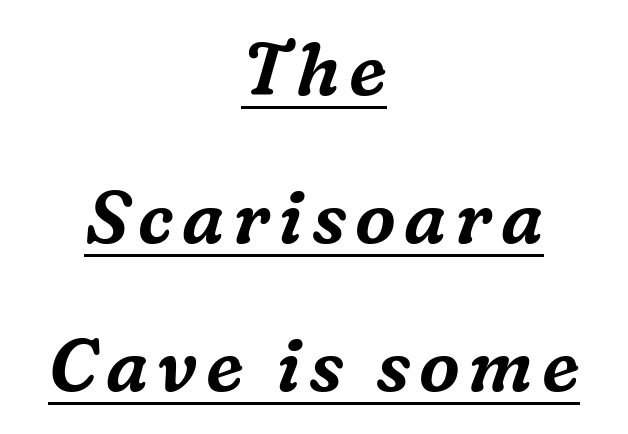
The image shows 73 px serif type, italic (leaning right); set centered, loose line spacing (2.03x), underlined; medium stroke contrast and a medium x-height.
